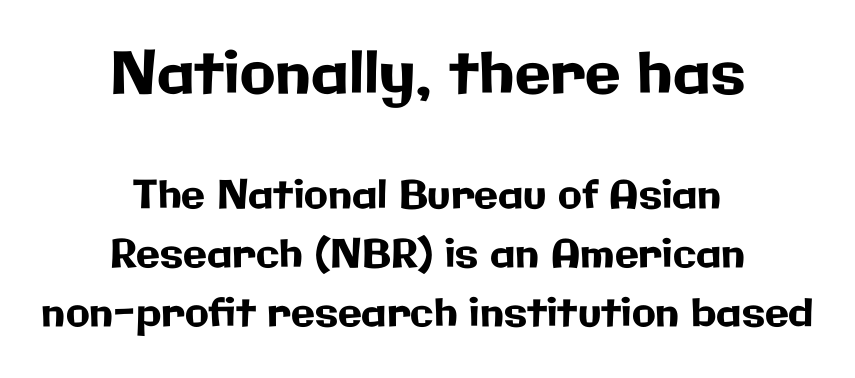
Q: Is the text italic (slanted)? A: No, it is upright.
Q: Is the typeface a serif or a sans-serif typeface? A: Sans-serif.
Q: Is the text underlined? A: No.
Q: How is the paragraph aligned? A: Centered.
Q: Is the spacing between letters normal or unusually wide? A: Normal.
Q: Is the spacing between lines tight, normal or loose? A: Normal.
Q: Which block of text is set in a larger size, the first (top) or the second (bottom)? A: The first (top) one.
Q: Width (condensed, normal, or wide)? A: Normal.
Q: Stroke contrast? A: Low.
Q: x-height? A: Medium.
Q: Monospaced? A: No.
